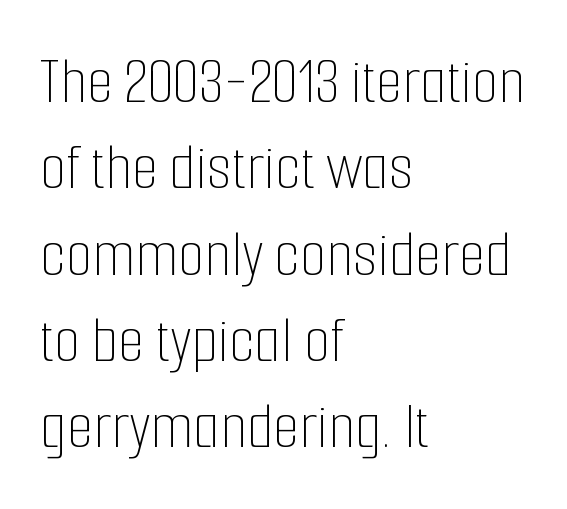
Q: Is the text bold? A: No.
Q: Is the text italic (slanted)? A: No, it is upright.
Q: Is the text underlined? A: No.
Q: How is the paragraph aligned? A: Left-aligned.
Q: Is the spacing between letters normal or unusually wide? A: Normal.
Q: Is the spacing between lines tight, normal or loose? A: Normal.
Q: Width (condensed, normal, or wide)? A: Condensed.
Q: Stroke contrast? A: Low.
Q: x-height? A: Medium.
Q: Monospaced? A: No.
